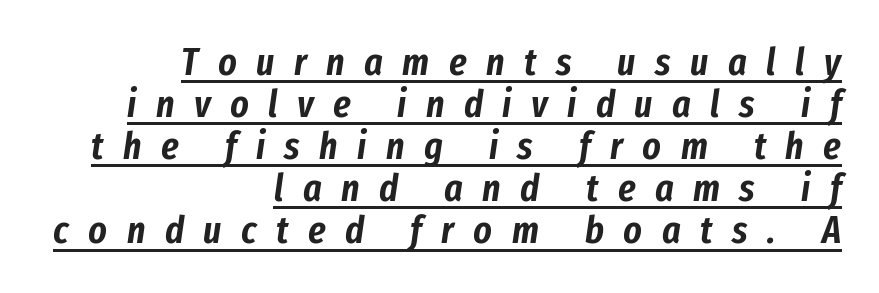
Q: Is the text italic (slanted)? A: Yes, it leans right by about 8 degrees.
Q: Is the text underlined? A: Yes.
Q: How is the paragraph aligned? A: Right-aligned.
Q: Is the spacing between letters normal or unusually wide? A: Unusually wide.
Q: Is the spacing between lines tight, normal or loose? A: Tight.
Q: Width (condensed, normal, or wide)? A: Condensed.
Q: Stroke contrast? A: Low.
Q: x-height? A: Medium.
Q: Monospaced? A: No.
